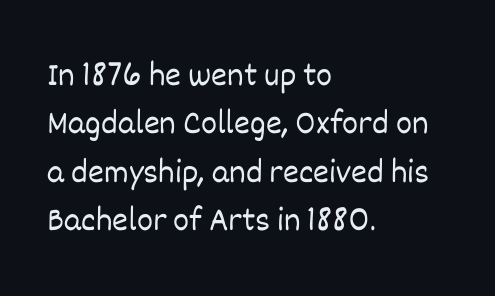
{"italic": "no", "bold": "no", "weight": "light", "width": "normal", "stroke_contrast": "low", "x_height": "large", "monospaced": "no", "underline": "no", "align": "left", "line_spacing": "normal", "line_spacing_ratio": 1.42, "letter_spacing": "normal", "letter_spacing_em": 0.0, "glyph_px": 34}
